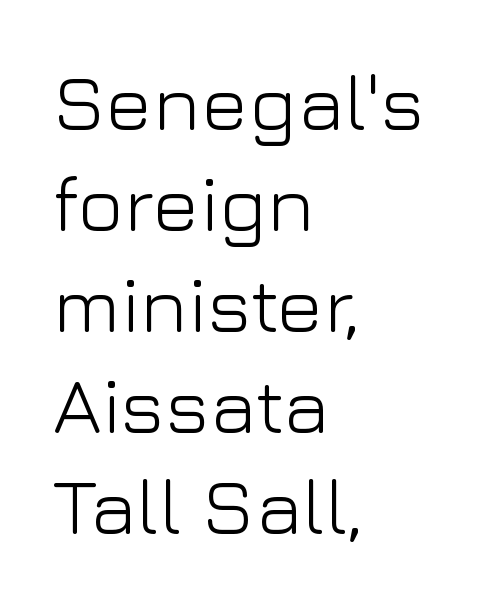
Each new line begins a customary step beneath the previous one. Looks like regular typesetting: each glyph gets only the width it needs. Quick note: underline off. The rag falls on the right side of this text block. Heaviness? Minimal to ordinary, like unemphasized prose. Rendered with straight, roman letterforms.
